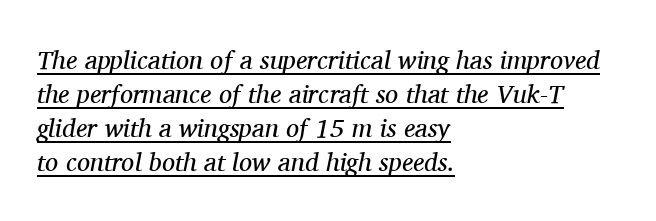
The image shows 26 px text type, italic (leaning right); set left-aligned, normal line spacing (1.31x), normal letter spacing, underlined.
